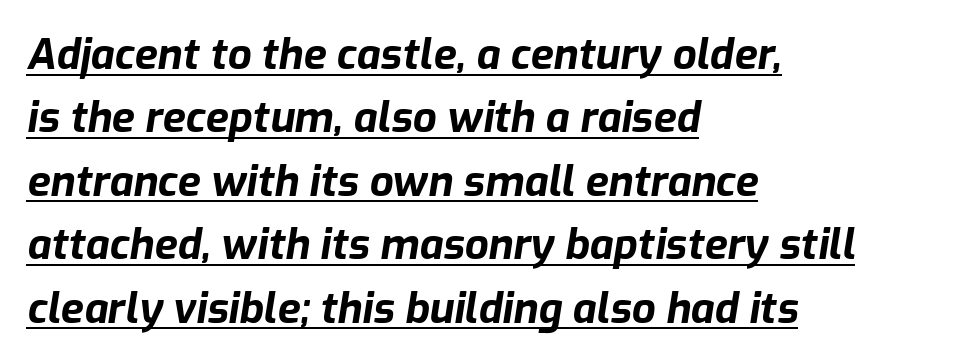
This sample keeps an unexceptional amount of space between lines. The glyphs have the mass of a bold cut. The words here are underlined. This sample has the flowing, uneven cadence of proportional lettering. The face used here is rendered with its standard letterfit.
